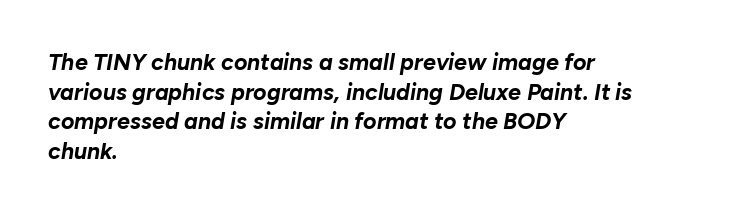
{"italic": "yes", "lean": "right", "slant_degrees": 10, "bold": "yes", "underline": "no", "align": "left", "line_spacing": "normal", "line_spacing_ratio": 1.29, "letter_spacing": "normal", "letter_spacing_em": 0.0, "glyph_px": 23}
